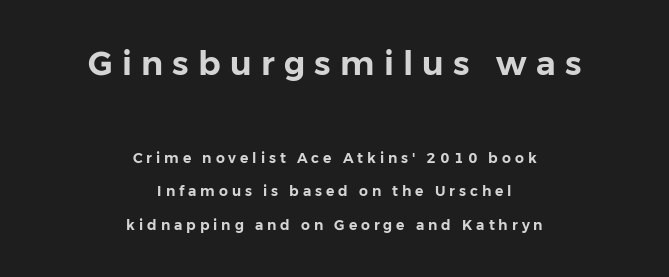
Q: Is the text italic (slanted)? A: No, it is upright.
Q: Is the typeface a serif or a sans-serif typeface? A: Sans-serif.
Q: Is the text underlined? A: No.
Q: How is the paragraph aligned? A: Centered.
Q: Is the spacing between letters normal or unusually wide? A: Unusually wide.
Q: Is the spacing between lines tight, normal or loose? A: Loose.
Q: Which block of text is set in a larger size, the first (top) or the second (bottom)? A: The first (top) one.
Q: Width (condensed, normal, or wide)? A: Normal.
Q: Stroke contrast? A: Low.
Q: x-height? A: Medium.
Q: Monospaced? A: No.
